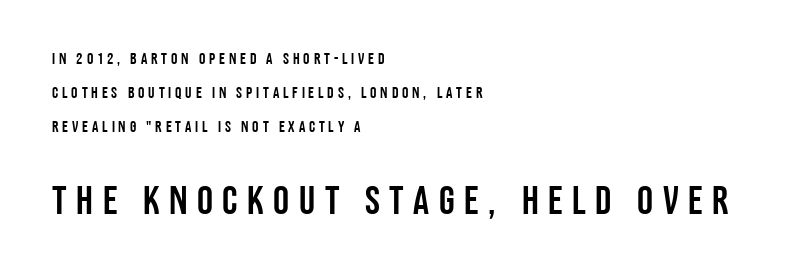
Q: Is the text italic (slanted)? A: No, it is upright.
Q: Is the typeface a serif or a sans-serif typeface? A: Sans-serif.
Q: Is the text underlined? A: No.
Q: How is the paragraph aligned? A: Left-aligned.
Q: Is the spacing between letters normal or unusually wide? A: Unusually wide.
Q: Is the spacing between lines tight, normal or loose? A: Loose.
Q: Which block of text is set in a larger size, the first (top) or the second (bottom)? A: The second (bottom) one.
Q: Width (condensed, normal, or wide)? A: Condensed.
Q: Stroke contrast? A: Low.
Q: x-height? A: Large.
Q: Monospaced? A: No.
